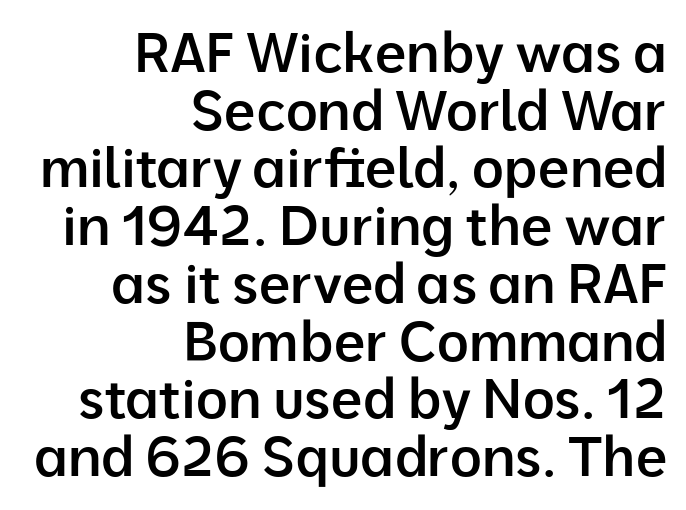
The image shows 55 px semibold sans-serif type, upright; set right-aligned, tight line spacing (1.05x), normal letter spacing, not underlined; low stroke contrast and a medium x-height.
